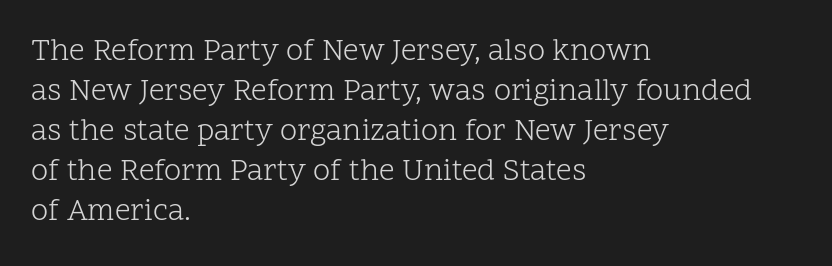
The image shows 31 px light serif type, upright; set left-aligned, normal line spacing (1.29x), normal letter spacing, not underlined; low stroke contrast and a medium x-height.
